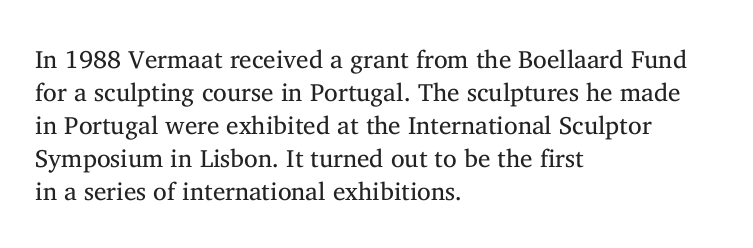
{"italic": "no", "bold": "no", "underline": "no", "align": "left", "line_spacing": "normal", "line_spacing_ratio": 1.32, "letter_spacing": "normal", "letter_spacing_em": 0.0, "glyph_px": 25}
